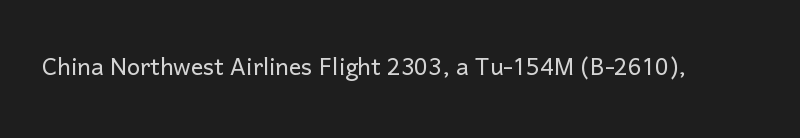
The passage shown is typeset with a sans-serif family. A roman cut, with each character standing at attention. The strip under each line holds only bare page. Caption: face not bold, strokes unweighted.
